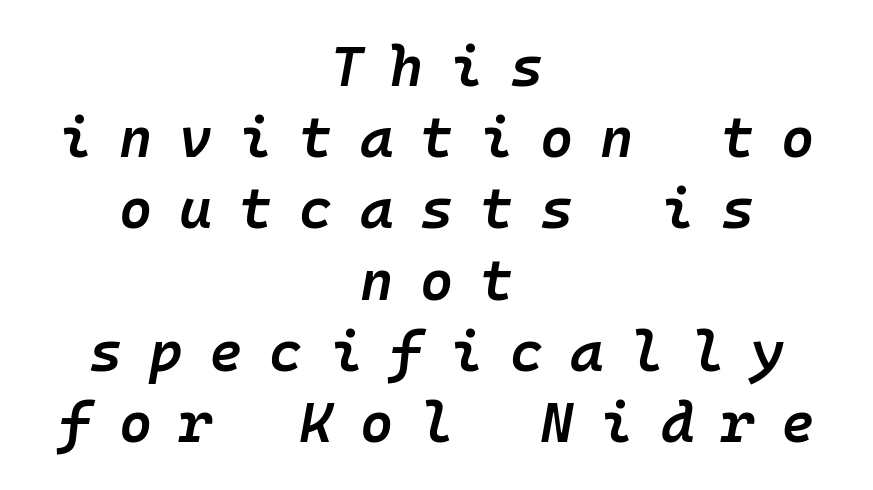
Q: Is the text bold? A: Semi-bold.
Q: Is the text italic (slanted)? A: Yes, it leans right by about 10 degrees.
Q: Is the text underlined? A: No.
Q: How is the paragraph aligned? A: Centered.
Q: Is the spacing between letters normal or unusually wide? A: Unusually wide.
Q: Is the spacing between lines tight, normal or loose? A: Normal.
Q: Width (condensed, normal, or wide)? A: Normal.
Q: Stroke contrast? A: Low.
Q: x-height? A: Medium.
Q: Monospaced? A: Yes.
